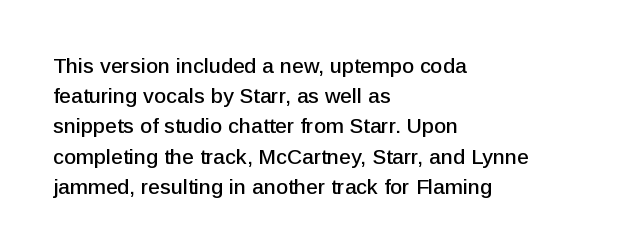
The lines sit at an ordinary, default distance from one another. In terms of posture, this sample is upright. What stands out about the letter spacing? Nothing — it is the standard amount. Leftover space on each line is placed entirely after the last word. Check the space under the baseline: it is left empty.
